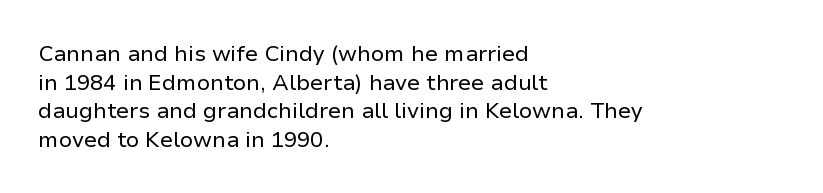
Check the space under the baseline: it is left empty. Characters follow at the spacing the type designer built in. These glyphs show unthickened strokes, regular width or finer. This is the regular roman posture of the typeface. A typesetter would call this leading conventional body-copy spacing. The compositor pushed each line to the left boundary.
